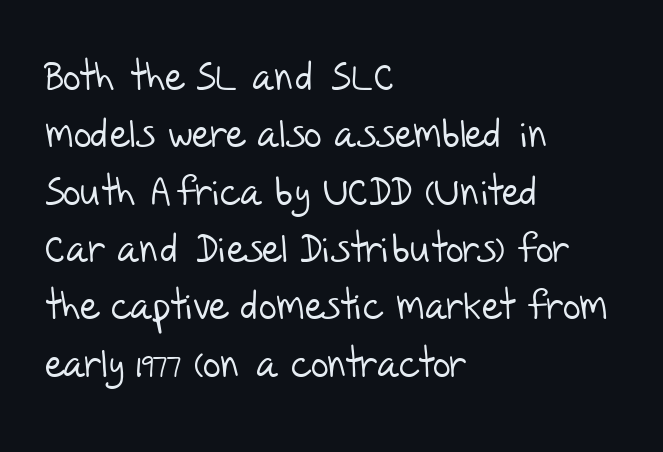
Q: Is the text bold? A: No.
Q: Is the typeface a serif or a sans-serif typeface? A: Sans-serif.
Q: Is the text underlined? A: No.
Q: How is the paragraph aligned? A: Left-aligned.
Q: Is the spacing between letters normal or unusually wide? A: Normal.
Q: Is the spacing between lines tight, normal or loose? A: Normal.
Q: Width (condensed, normal, or wide)? A: Normal.
Q: Stroke contrast? A: Low.
Q: x-height? A: Large.
Q: Monospaced? A: No.
